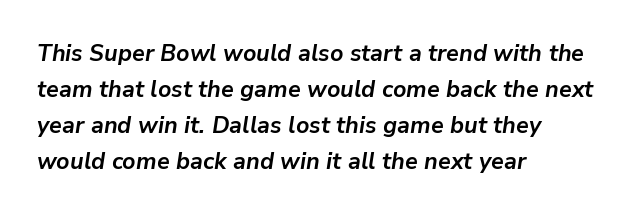
The passage is arranged the way most books set body copy — flush left. I'd describe the lettering as bold — thick and assertive. The rendering keeps characters at their native spacing. Students, observe: this is what conventionally led text looks like.
